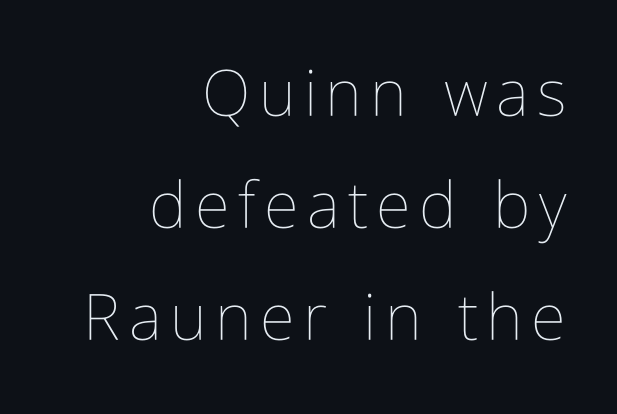
Q: Is the text bold? A: No.
Q: Is the text italic (slanted)? A: No, it is upright.
Q: Is the text underlined? A: No.
Q: How is the paragraph aligned? A: Right-aligned.
Q: Width (condensed, normal, or wide)? A: Condensed.
Q: Stroke contrast? A: Low.
Q: x-height? A: Medium.
Q: Monospaced? A: No.
